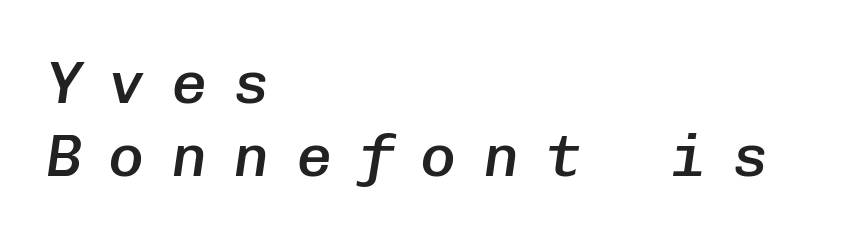
Glance below the letters and you will spot only blank space. Spacing between characters has been opened up far beyond the box default. Strokes here are thickened, but only to semibold level. Does the copy run flush right? No — it runs flush left. This sample has the even, mechanical cadence of fixed-width lettering.
